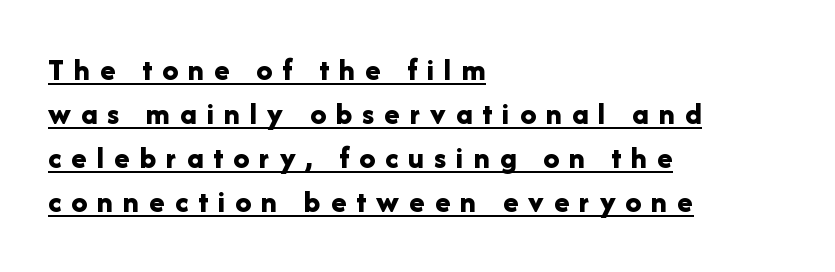
The image shows 32 px bold sans-serif type, upright; set left-aligned, normal line spacing (1.38x), unusually wide letter spacing (+0.31 em), underlined; low stroke contrast and a medium x-height.
